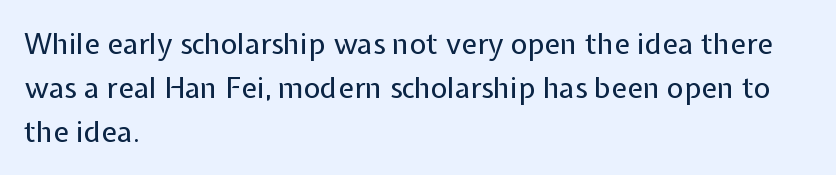
The image shows 29 px regular-weight sans-serif type, upright; set left-aligned, normal line spacing (1.51x), normal letter spacing, not underlined; low stroke contrast and a medium x-height.
